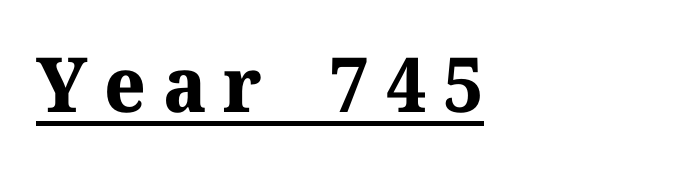
The image shows 76 px bold serif type, upright; set left-aligned, unusually wide letter spacing (+0.22 em), underlined; medium stroke contrast and a medium x-height.
